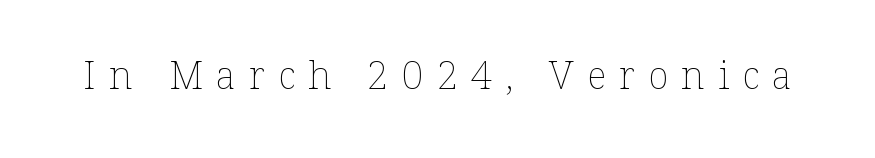
{"italic": "no", "bold": "no", "weight": "thin", "width": "normal", "stroke_contrast": "low", "x_height": "medium", "monospaced": "no", "underline": "no", "letter_spacing": "wide", "letter_spacing_em": 0.35, "glyph_px": 38}
